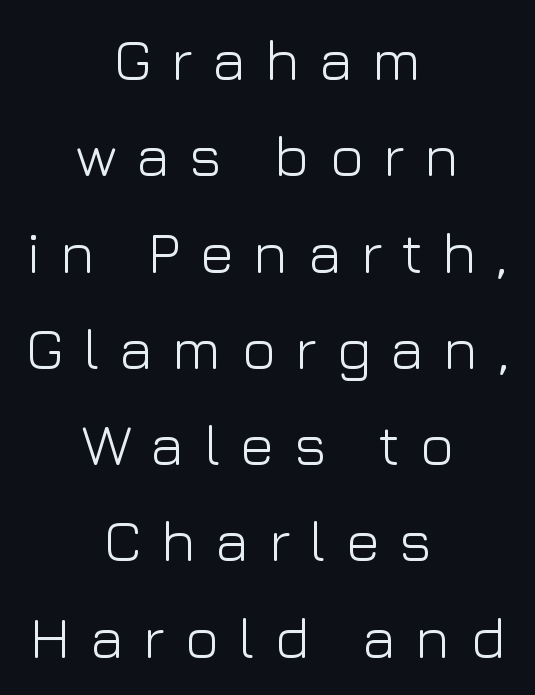
{"serif": "no", "italic": "no", "bold": "no", "weight": "light", "width": "normal", "stroke_contrast": "low", "x_height": "medium", "monospaced": "no", "underline": "no", "align": "center", "line_spacing": "normal", "line_spacing_ratio": 1.66, "letter_spacing": "wide", "letter_spacing_em": 0.33, "glyph_px": 58}
